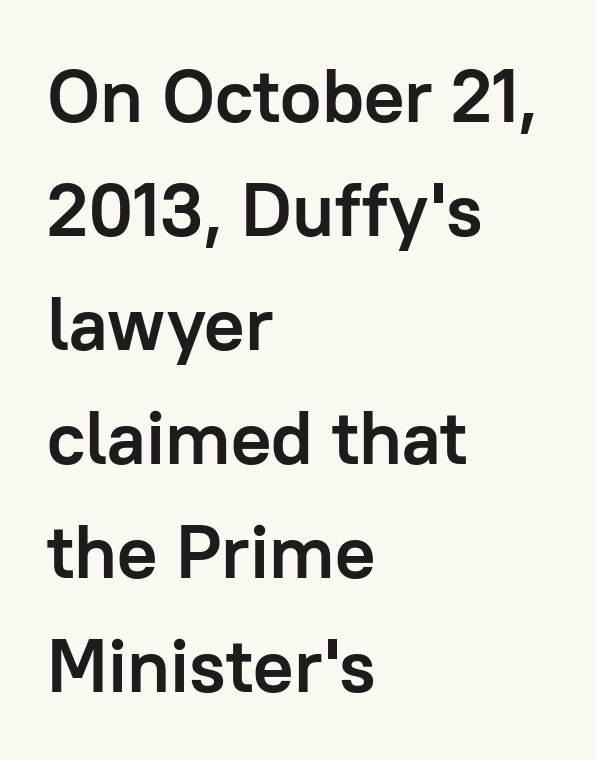
{"serif": "no", "italic": "no", "bold": "yes", "weight": "semibold", "width": "normal", "stroke_contrast": "low", "x_height": "medium", "monospaced": "no", "underline": "no", "align": "left", "line_spacing": "normal", "line_spacing_ratio": 1.52, "letter_spacing": "normal", "letter_spacing_em": 0.0, "glyph_px": 75}
